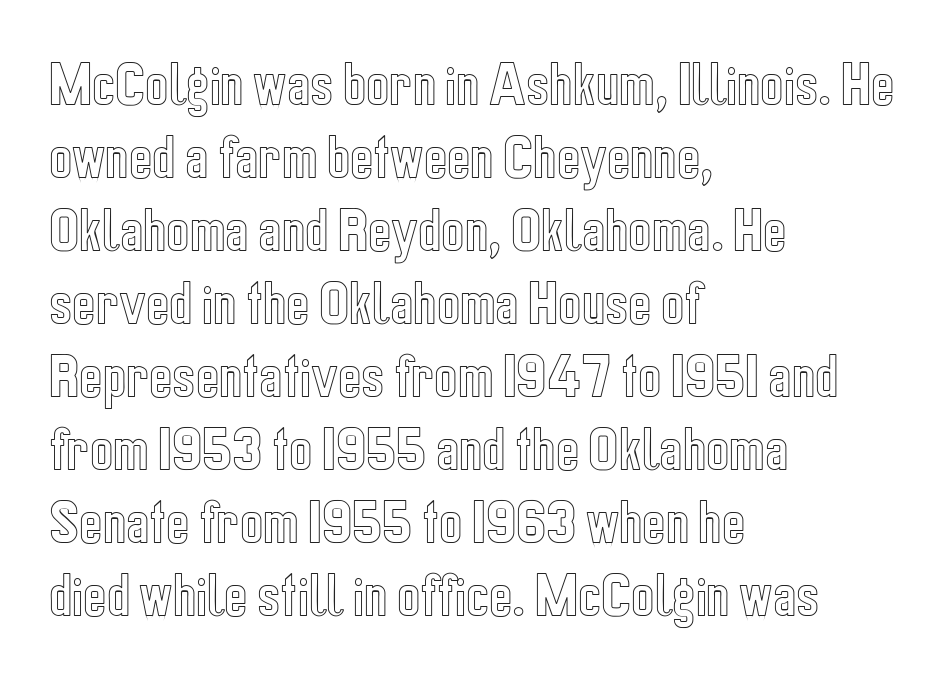
Q: Is the text italic (slanted)? A: No, it is upright.
Q: Is the text underlined? A: No.
Q: How is the paragraph aligned? A: Left-aligned.
Q: Is the spacing between letters normal or unusually wide? A: Normal.
Q: Is the spacing between lines tight, normal or loose? A: Normal.
Q: Width (condensed, normal, or wide)? A: Condensed.
Q: x-height? A: Medium.
Q: Monospaced? A: No.
